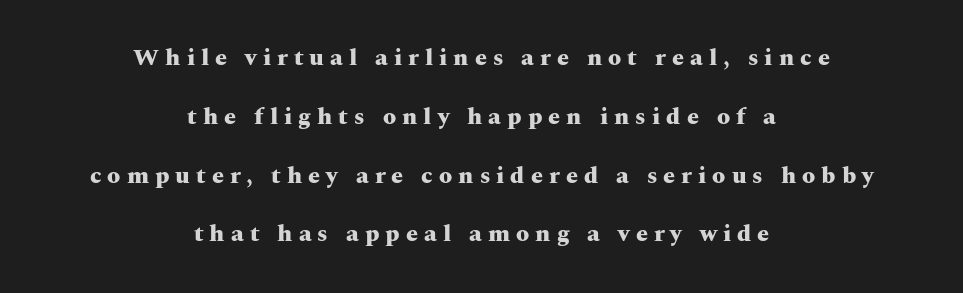
The image shows 24 px bold type, upright; set centered, loose line spacing (2.45x), unusually wide letter spacing (+0.25 em), not underlined.
